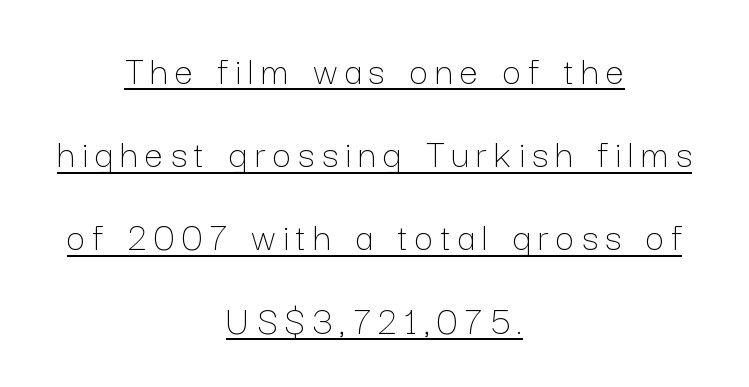
The image shows 41 px thin type, upright; set centered, loose line spacing (2.03x), underlined; low stroke contrast and a medium x-height.
